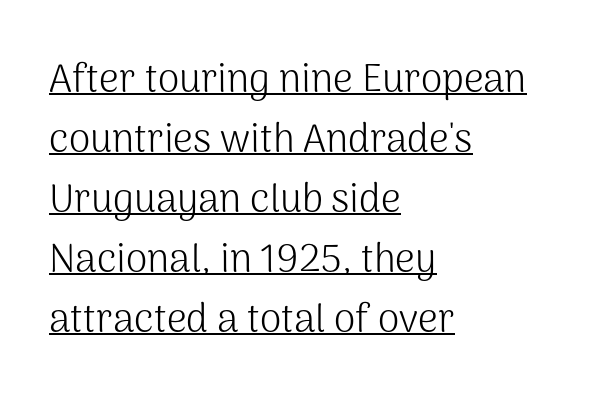
The image shows 39 px light sans-serif type, upright; set left-aligned, normal line spacing (1.54x), normal letter spacing, underlined; medium stroke contrast and a medium x-height.
